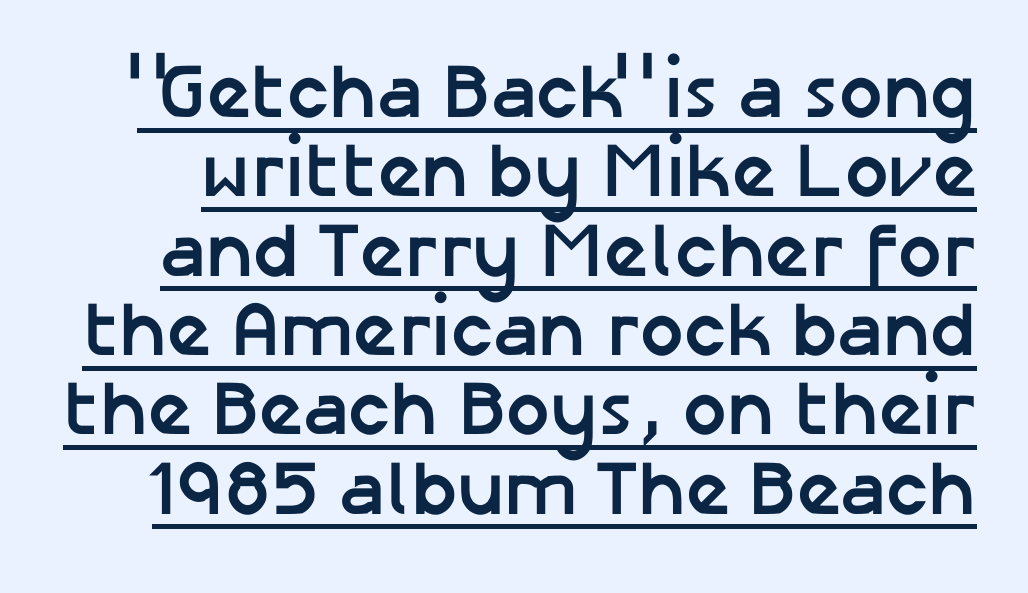
Q: Is the text bold? A: Yes.
Q: Is the text italic (slanted)? A: No, it is upright.
Q: Is the typeface a serif or a sans-serif typeface? A: Sans-serif.
Q: Is the text underlined? A: Yes.
Q: Is the spacing between letters normal or unusually wide? A: Normal.
Q: Is the spacing between lines tight, normal or loose? A: Tight.
Q: Width (condensed, normal, or wide)? A: Normal.
Q: Stroke contrast? A: Low.
Q: x-height? A: Medium.
Q: Monospaced? A: No.
